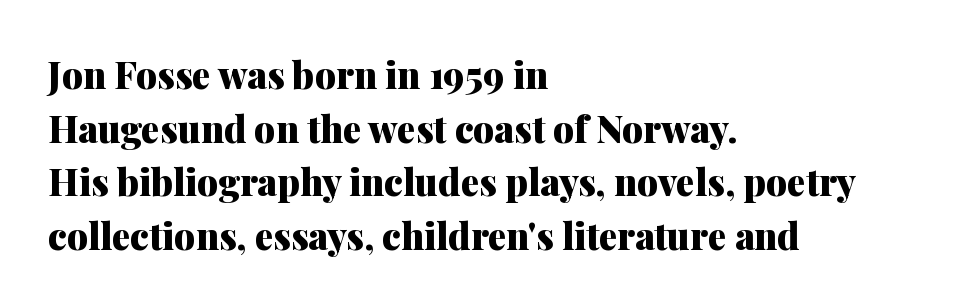
The glyphs in this specimen are seriffed. Evenly set lines give the paragraph a standard silhouette. The lettering stays uniformly vertical, giving the passage a roman look. The rendering anchors every line to the left-hand side.
